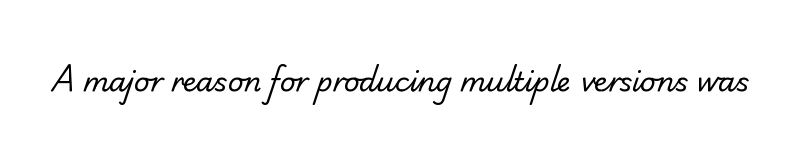
The image shows 27 px text type; set normal letter spacing, not underlined.
